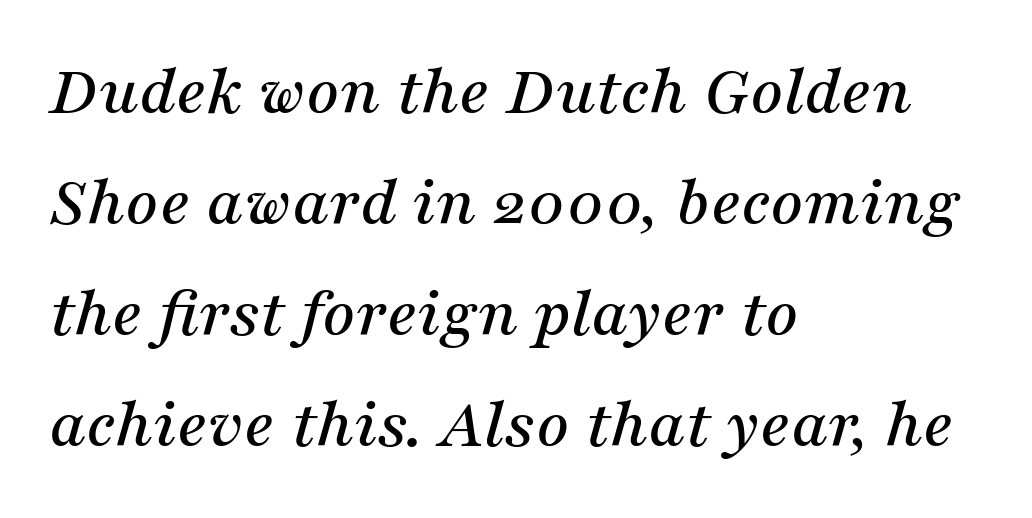
If you drew a ruler down the left edge, every line would touch it. Tracking value appears to be zero — textbook default spacing. Do the characters align in a grid? No, the font is proportional. Note: serifs present on the glyphs. The zone under the glyphs is completely vacant.
